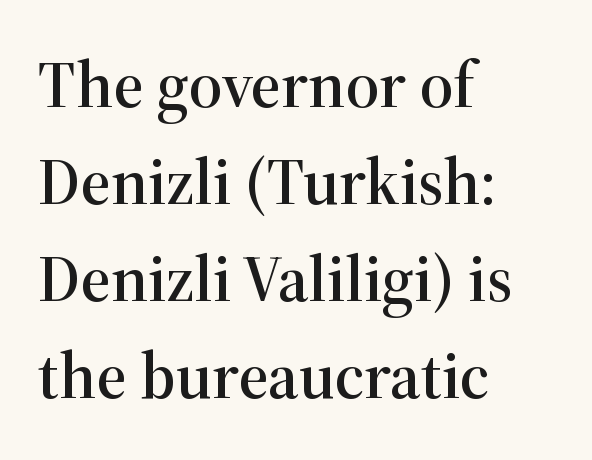
These lines are rendered in a variable-pitch font. The letters stand straight up with perfectly vertical stems. The letterforms sit shoulder to shoulder at normal distance. The area under the type is left untouched. Classification — serif.
